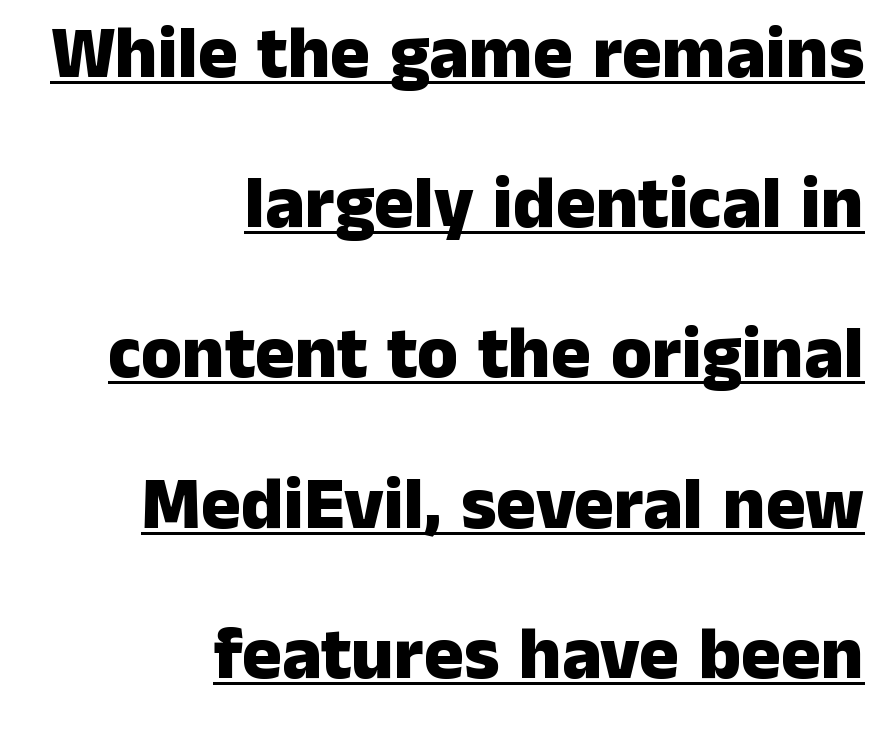
Underlining? Definitely there. The characters display no serif detailing; their extremities are plain. The font is running at its bold setting. You could fit nearly another row in the gap between these rows. Looks like regular typesetting: each glyph gets only the width it needs. Ordinary non-slanted type is in use.
